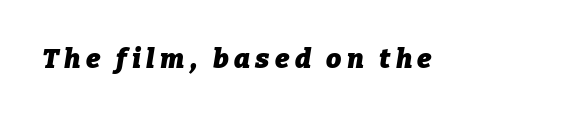
{"italic": "yes", "lean": "right", "slant_degrees": 9, "bold": "yes", "underline": "no", "letter_spacing": "wide", "letter_spacing_em": 0.2, "glyph_px": 27}
